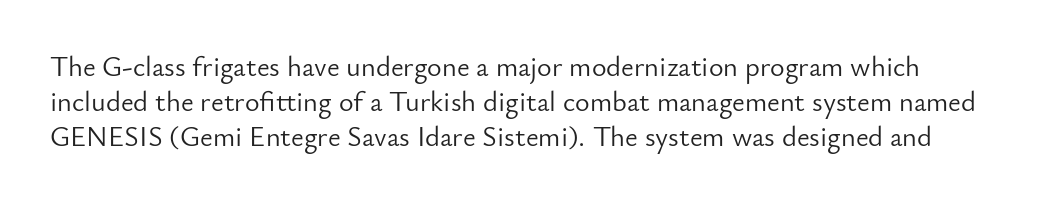
The image shows 28 px light sans-serif type, upright; set normal line spacing (1.25x), normal letter spacing, not underlined; low stroke contrast and a small x-height.
